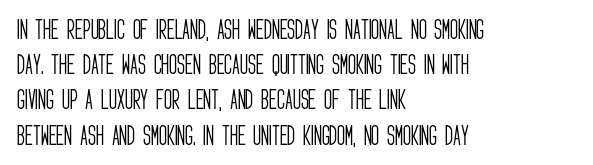
Q: Is the text bold? A: No.
Q: Is the text italic (slanted)? A: No, it is upright.
Q: Is the text underlined? A: No.
Q: How is the paragraph aligned? A: Left-aligned.
Q: Is the spacing between letters normal or unusually wide? A: Normal.
Q: Is the spacing between lines tight, normal or loose? A: Normal.
